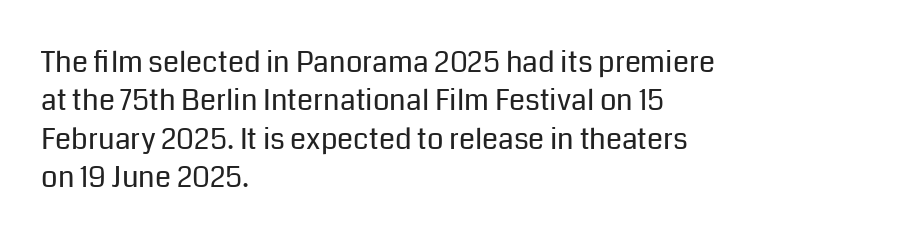
{"serif": "no", "italic": "no", "bold": "no", "weight": "regular", "width": "normal", "stroke_contrast": "low", "x_height": "medium", "monospaced": "no", "underline": "no", "align": "left", "line_spacing": "normal", "line_spacing_ratio": 1.32, "letter_spacing": "normal", "letter_spacing_em": 0.0, "glyph_px": 29}
